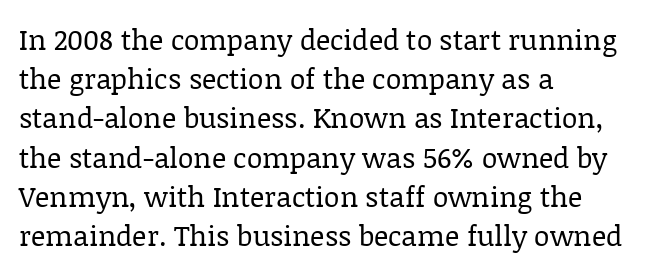
{"serif": "yes", "italic": "no", "bold": "no", "weight": "regular", "width": "normal", "stroke_contrast": "low", "x_height": "large", "monospaced": "no", "underline": "no", "align": "left", "line_spacing": "normal", "line_spacing_ratio": 1.4, "letter_spacing": "normal", "letter_spacing_em": 0.0, "glyph_px": 28}
